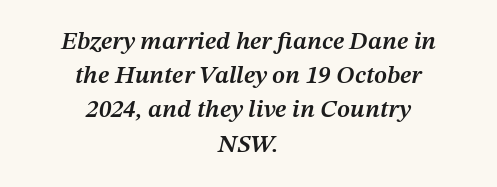
The image shows 25 px text type, italic (leaning right); set centered, normal line spacing (1.37x), normal letter spacing, not underlined.
